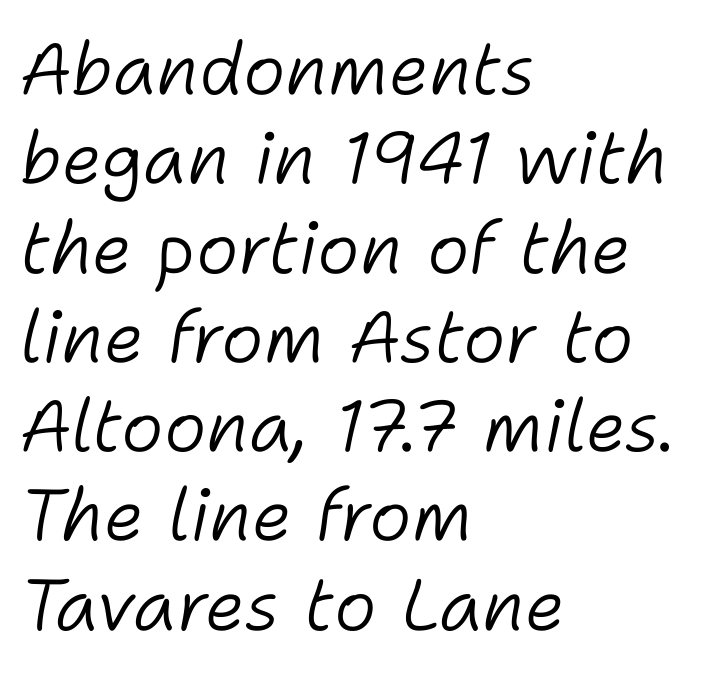
Observe the ordinary spacing: letters are neighbours, not strangers. Horizontally, the lines are justified to the leading edge only. Would a proofreader flag this as italicized? Yes. Compared with a typical body face, this is equally light or lighter still.
